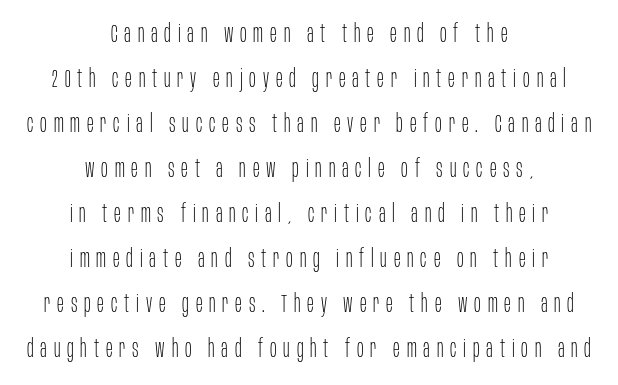
{"italic": "no", "bold": "no", "underline": "no", "align": "center", "line_spacing_ratio": 1.8, "letter_spacing": "wide", "letter_spacing_em": 0.27, "glyph_px": 25}
